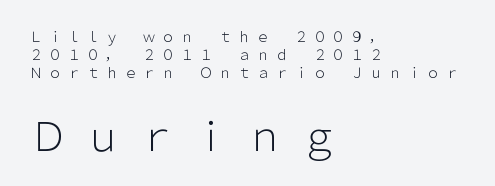
{"serif": "no", "italic": "no", "bold": "no", "weight": "light", "width": "normal", "stroke_contrast": "low", "x_height": "medium", "monospaced": "no", "underline": "no", "align": "left", "line_spacing": "normal", "line_spacing_ratio": 1.29, "letter_spacing": "wide", "letter_spacing_em": 0.35, "larger_block": "second", "size_ratio": 2.86, "glyph_px": 40}
